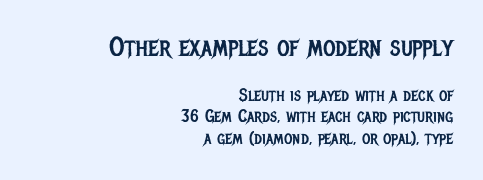
Posture: straight, roman, zero tilt. In terms of letterspacing, this is plain default setting. The passage shown is not underscored anywhere. The passage is arranged like a letterhead date or caption credit — flush right. The strokes carry an ordinary text weight at most.
